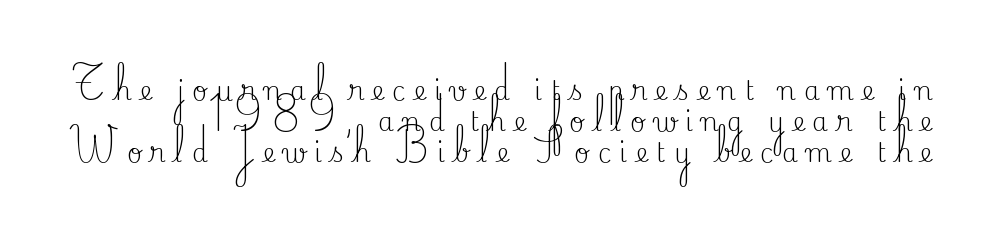
Q: Is the text bold? A: No.
Q: Is the text italic (slanted)? A: No, it is upright.
Q: Is the text underlined? A: No.
Q: Is the spacing between letters normal or unusually wide? A: Unusually wide.
